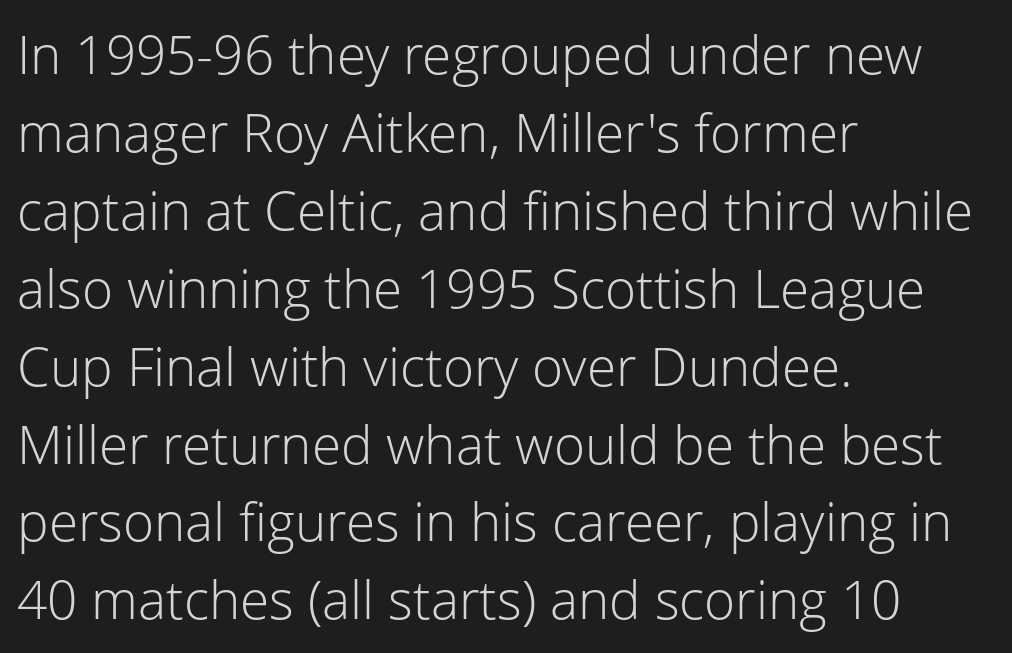
{"serif": "no", "italic": "no", "bold": "no", "weight": "light", "width": "normal", "stroke_contrast": "low", "x_height": "medium", "monospaced": "no", "underline": "no", "align": "left", "line_spacing": "normal", "line_spacing_ratio": 1.47, "letter_spacing": "normal", "letter_spacing_em": 0.0, "glyph_px": 53}
